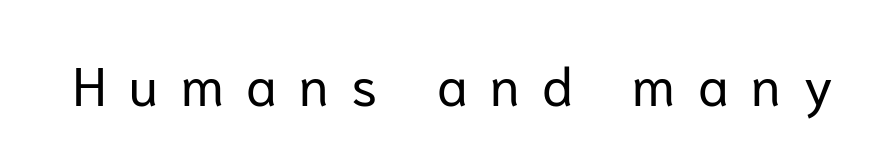
Serifs: no, the terminals of the letterforms are clean. You could not count columns in this text — the font is proportionally spaced. Caption: expanded tracking, letters set apart. Weight: regular or lighter. Rendered with straight, roman letterforms. The area under the type is left untouched.
